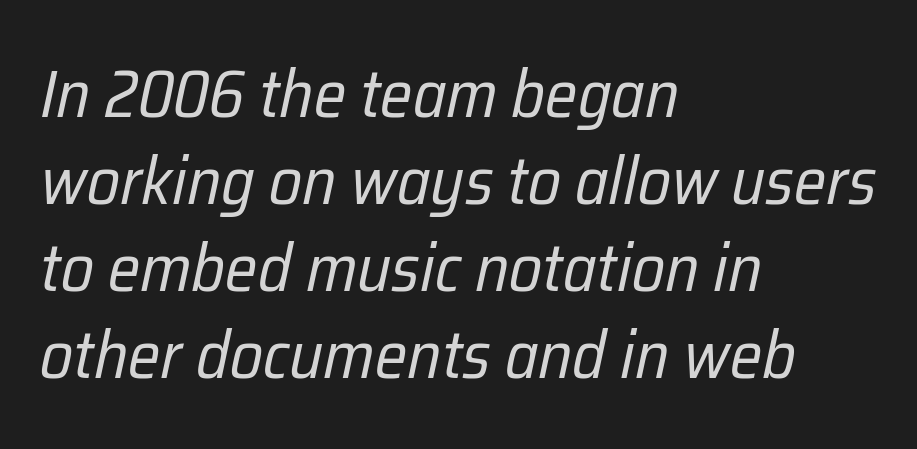
The area under the type is left untouched. The rows are spaced the way most documents space them. A typesetter would call this proportional, since set widths differ per character. You can tell it's italic because the verticals aren't actually vertical. Tracking here is standard; glyphs follow each other at the usual distance.
